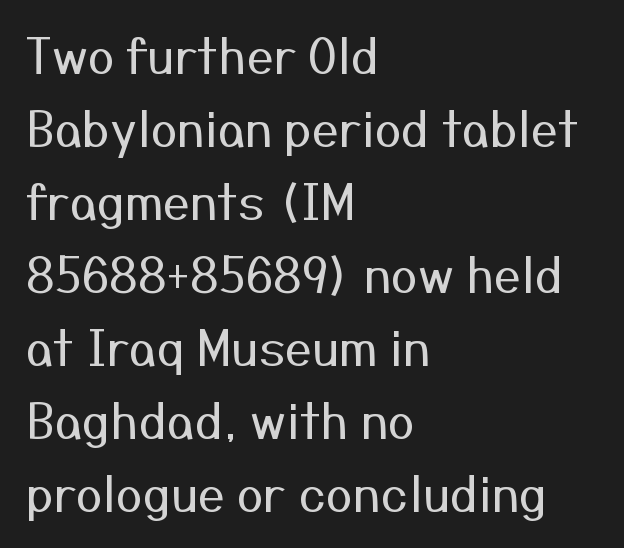
{"serif": "no", "italic": "no", "bold": "no", "weight": "regular", "width": "normal", "stroke_contrast": "medium", "x_height": "medium", "monospaced": "no", "underline": "no", "align": "left", "line_spacing": "normal", "line_spacing_ratio": 1.52, "letter_spacing": "normal", "letter_spacing_em": 0.0, "glyph_px": 48}
